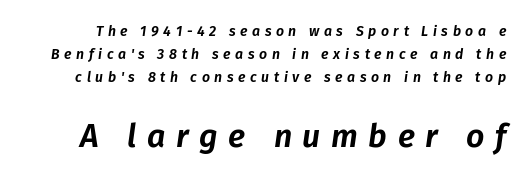
Characters follow at a spacing far wider than the type designer built in. The letters in the lower block stand taller than those in the block above. The face used here has a pronounced slope to its letters. Proportional: the letters do not fall into vertical columns. Words float on clear page, feet unadorned.
